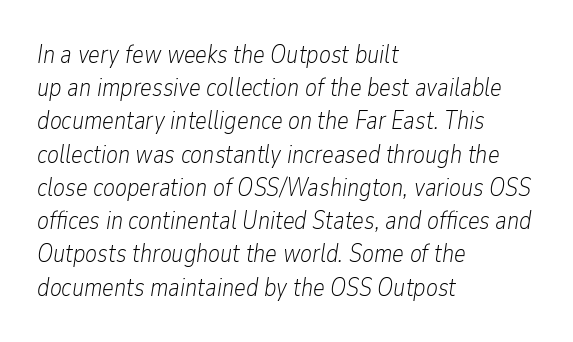
The image shows 25 px text type, italic (leaning right); set left-aligned, normal line spacing (1.33x), normal letter spacing, not underlined.
